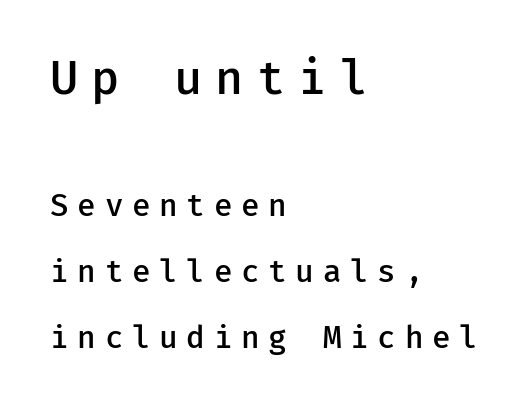
Visually, the top section dominates because its glyphs are scaled up. As a designer I'd log this as weight 600, semibold. The area under the type is left untouched. Does extra space separate the letters? Yes, quite a lot of it. Reading down the column, the eye jumps a long way to each next line. A sans-serif font was chosen for this passage.
